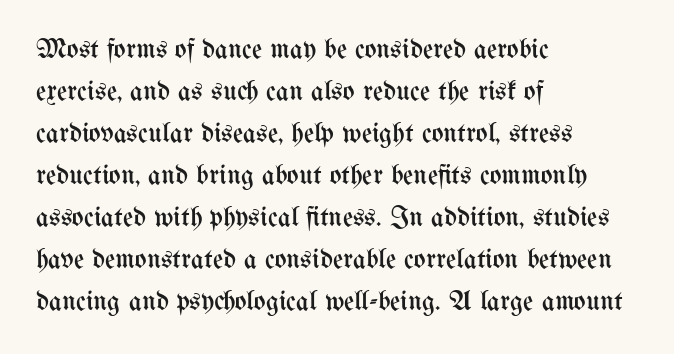
{"italic": "no", "bold": "no", "weight": "regular", "width": "condensed", "stroke_contrast": "medium", "x_height": "medium", "monospaced": "no", "underline": "no", "align": "left", "line_spacing": "normal", "line_spacing_ratio": 1.5, "letter_spacing": "normal", "letter_spacing_em": 0.0, "glyph_px": 28}
